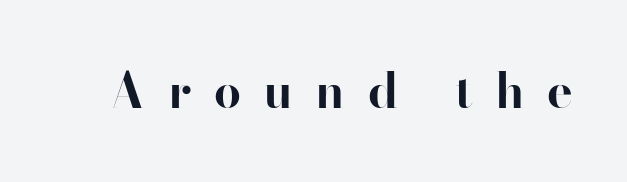
The image shows 48 px bold sans-serif type, upright; set unusually wide letter spacing (+0.47 em), not underlined; high stroke contrast and a small x-height.
